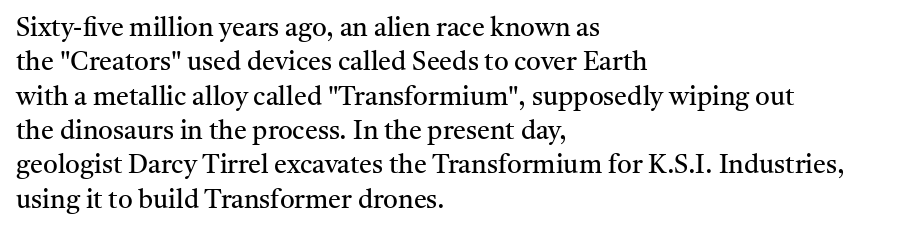
{"italic": "no", "bold": "no", "underline": "no", "align": "left", "line_spacing": "normal", "line_spacing_ratio": 1.32, "letter_spacing": "normal", "letter_spacing_em": 0.0, "glyph_px": 26}
